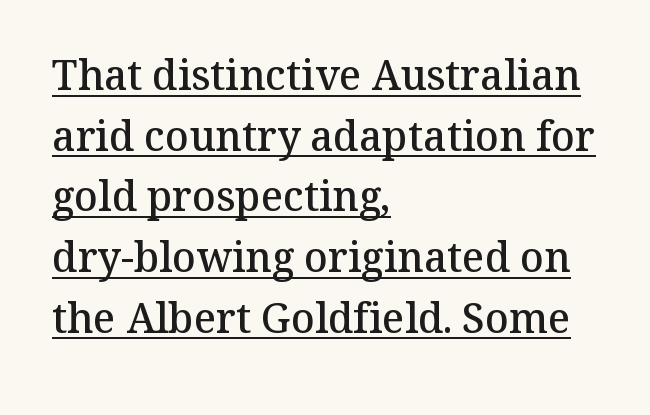
The rendered words wear a rule along their underside. The horizontal fit of the characters is conventional and even. How would I describe the line gaps? Plain and ordinary. A student would call this left alignment; a typographer would say flush left, rag right.
